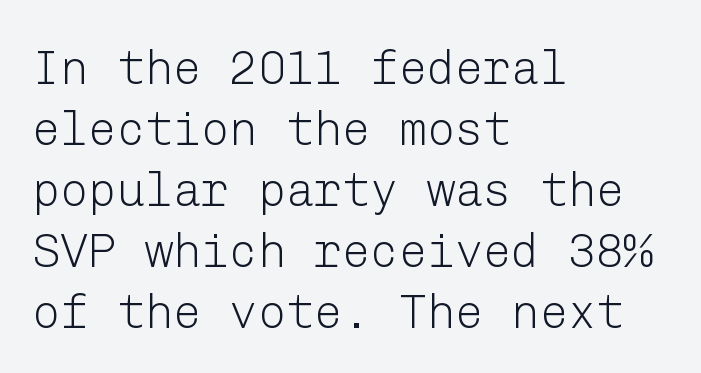
The space between consecutive lines is moderate. Is the letter spacing exaggerated? No — it looks like the ordinary default. Line beginnings align vertically; line endings do not. Vertical stems look standard width or narrower in stroke. These lines were composed using upright roman letters.
